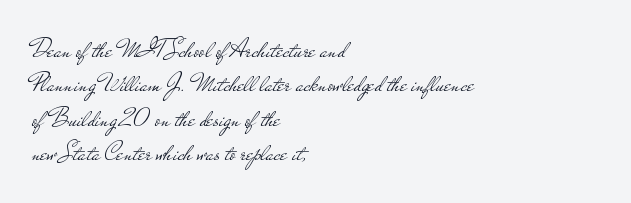
{"bold": "no", "underline": "no", "align": "left", "line_spacing": "normal", "line_spacing_ratio": 1.27, "letter_spacing": "normal", "letter_spacing_em": 0.0, "glyph_px": 27}
